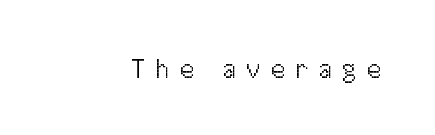
Q: Is the text bold? A: No.
Q: Is the text italic (slanted)? A: No, it is upright.
Q: Is the typeface a serif or a sans-serif typeface? A: Sans-serif.
Q: Is the text underlined? A: No.
Q: Is the spacing between letters normal or unusually wide? A: Unusually wide.
Q: Width (condensed, normal, or wide)? A: Normal.
Q: Stroke contrast? A: Medium.
Q: x-height? A: Medium.
Q: Monospaced? A: No.
